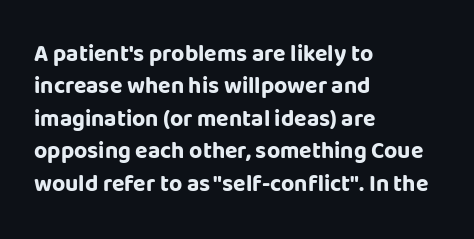
The space directly below the letters is spotless. A dark, heavy texture on the line: the type is bold. Every row of glyphs begins at an identical x-position on the left. Posture: vertical.
